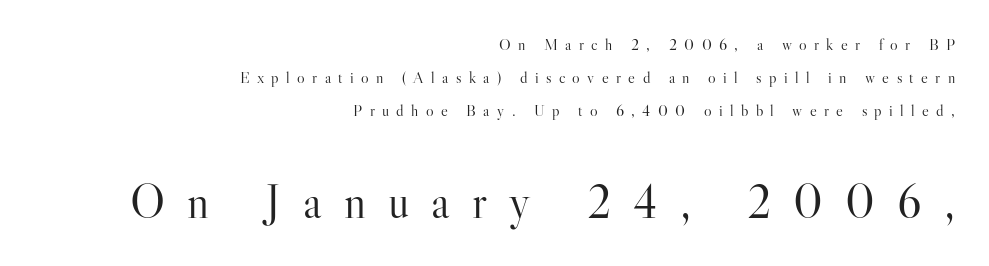
{"serif": "yes", "italic": "no", "bold": "no", "weight": "light", "width": "normal", "stroke_contrast": "high", "x_height": "small", "monospaced": "no", "underline": "no", "align": "right", "line_spacing": "loose", "line_spacing_ratio": 2.06, "letter_spacing": "wide", "letter_spacing_em": 0.46, "larger_block": "second", "size_ratio": 3.0, "glyph_px": 48}
